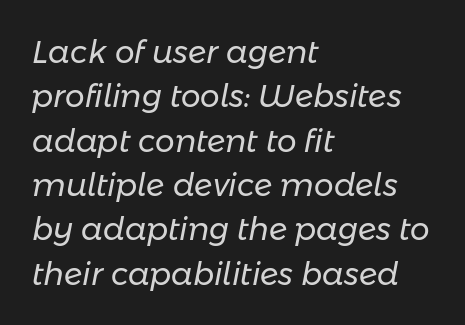
{"italic": "yes", "lean": "right", "slant_degrees": 11, "bold": "no", "weight": "regular", "width": "normal", "stroke_contrast": "low", "x_height": "medium", "monospaced": "no", "underline": "no", "align": "left", "line_spacing": "normal", "line_spacing_ratio": 1.43, "letter_spacing": "normal", "letter_spacing_em": 0.0, "glyph_px": 31}
